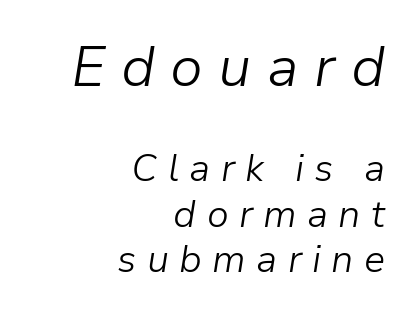
Q: Is the text bold? A: No.
Q: Is the text italic (slanted)? A: Yes, it leans right by about 9 degrees.
Q: Is the text underlined? A: No.
Q: How is the paragraph aligned? A: Right-aligned.
Q: Is the spacing between letters normal or unusually wide? A: Unusually wide.
Q: Which block of text is set in a larger size, the first (top) or the second (bottom)? A: The first (top) one.
Q: Width (condensed, normal, or wide)? A: Normal.
Q: Stroke contrast? A: Low.
Q: x-height? A: Medium.
Q: Monospaced? A: No.
